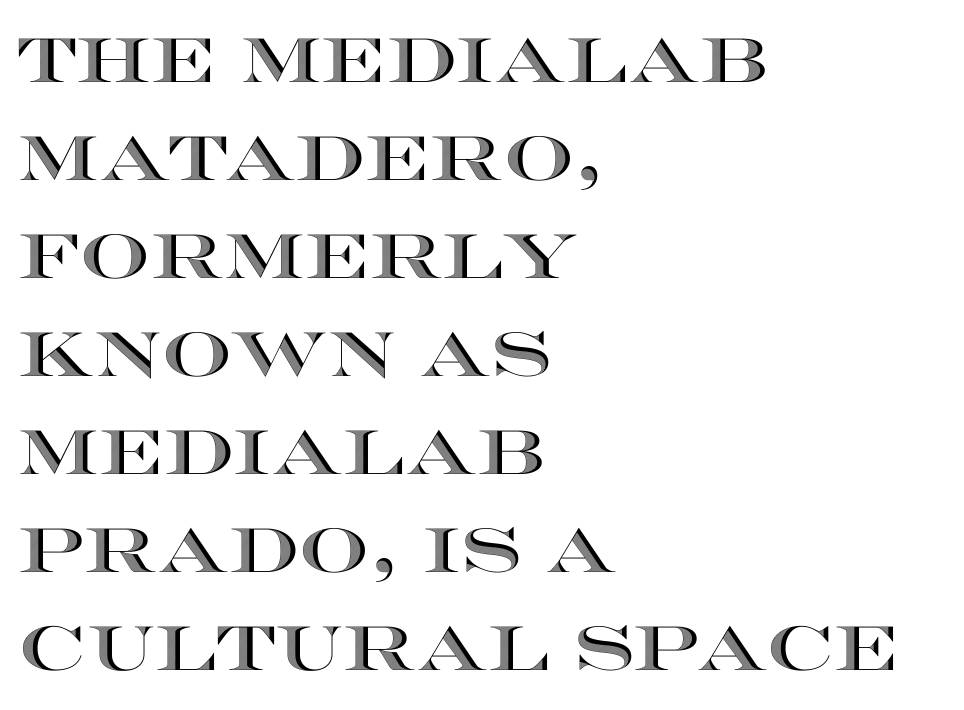
{"italic": "no", "width": "wide", "x_height": "large", "monospaced": "no", "underline": "no", "align": "left", "line_spacing": "normal", "line_spacing_ratio": 1.58, "letter_spacing": "normal", "letter_spacing_em": 0.0, "glyph_px": 62}
